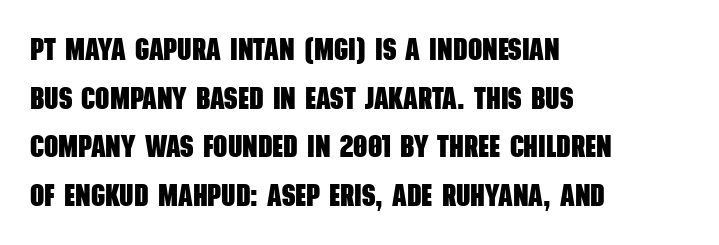
Nobody touched the tracking dial on this one. What weight is shown? A full bold with thick strokes. This rendering employs a face without finishing strokes, i.e., a sans-serif. The vertical gap from one line to the next is medium. The glyphs are unaccompanied by any horizontal stroke below them. The rendering uses natural spacing where letterforms have individual widths.
